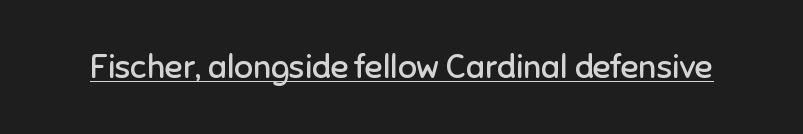
{"serif": "no", "italic": "no", "bold": "no", "weight": "regular", "width": "normal", "stroke_contrast": "low", "x_height": "medium", "monospaced": "no", "underline": "yes", "letter_spacing": "normal", "letter_spacing_em": 0.0, "glyph_px": 33}
